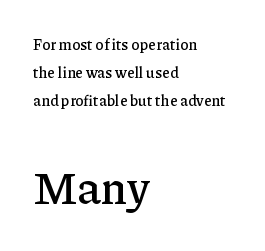
The image shows 45 px serif type, upright; set left-aligned, line spacing 1.88x, normal letter spacing, not underlined; the second (bottom) block is 3.0x larger; low stroke contrast and a medium x-height.
